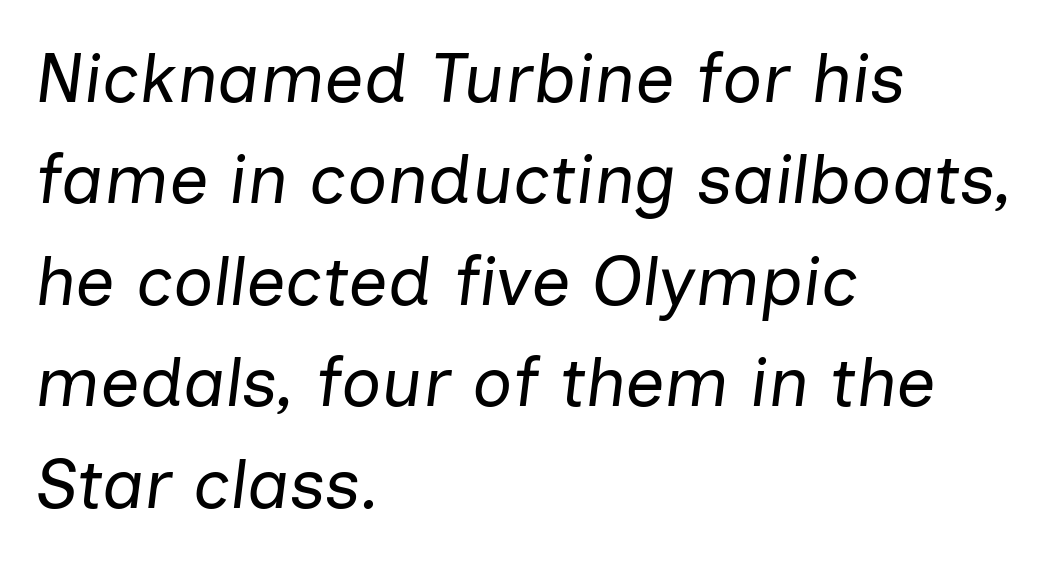
{"italic": "yes", "lean": "right", "slant_degrees": 7, "bold": "no", "weight": "regular", "width": "normal", "stroke_contrast": "low", "x_height": "medium", "monospaced": "no", "underline": "no", "align": "left", "line_spacing": "normal", "line_spacing_ratio": 1.45, "letter_spacing": "normal", "letter_spacing_em": 0.0, "glyph_px": 70}
